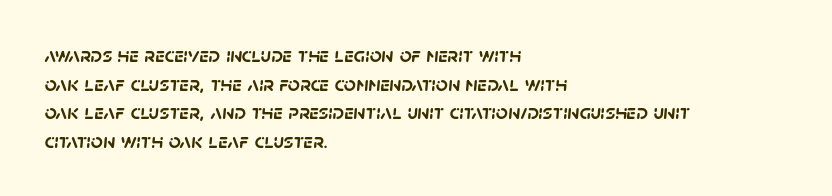
Words float on clear page, feet unadorned. Typesetter's note: full bold, strokes at maximum text heaviness. In terms of letterspacing, this is plain default setting. Every row of glyphs begins at an identical x-position on the left.
